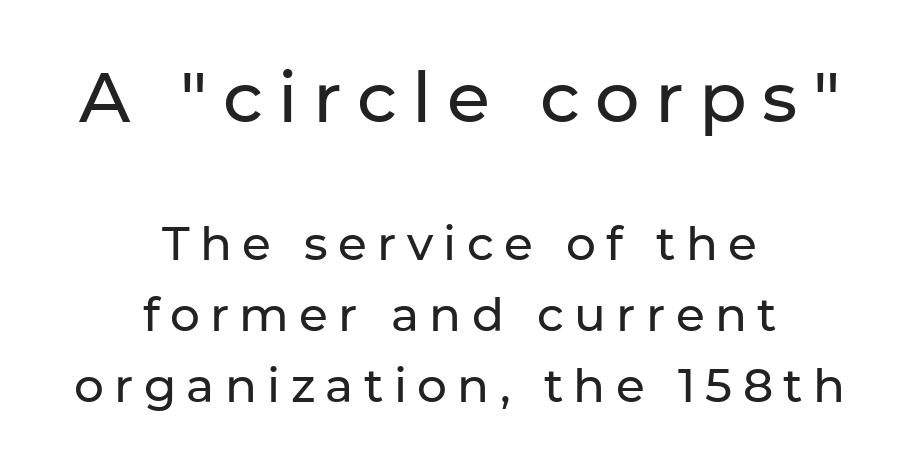
The image shows 70 px sans-serif type, upright; set centered, normal line spacing (1.51x), unusually wide letter spacing (+0.22 em), not underlined; the first (top) block is 1.49x larger; low stroke contrast and a medium x-height.
